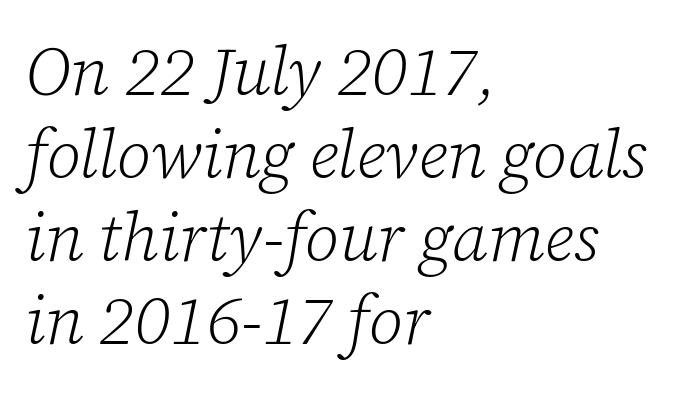
Stroke mass is kept to a normal reading level or below. Is the block centered? No — it sits flush against the left margin. The typeface chosen for these lines features serifs. Emphasis-style slanted type is in use. Default kerning and tracking; the words read as compact shapes. The passage shown is not underscored anywhere.
